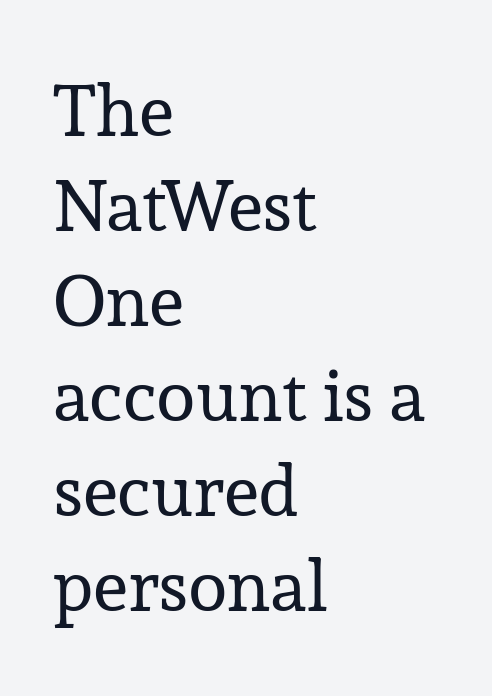
{"serif": "yes", "italic": "no", "bold": "no", "weight": "regular", "width": "normal", "stroke_contrast": "low", "x_height": "medium", "monospaced": "no", "underline": "no", "align": "left", "line_spacing": "normal", "line_spacing_ratio": 1.32, "letter_spacing": "normal", "letter_spacing_em": 0.0, "glyph_px": 72}
